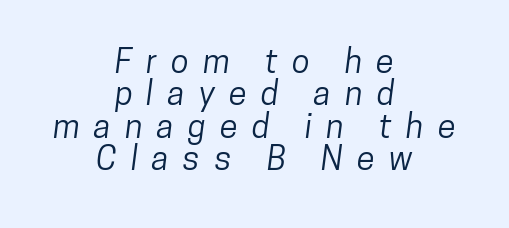
{"serif": "no", "width": "condensed", "stroke_contrast": "low", "x_height": "medium", "monospaced": "no", "underline": "no", "align": "center", "line_spacing": "tight", "line_spacing_ratio": 0.98, "letter_spacing": "wide", "letter_spacing_em": 0.43, "glyph_px": 33}
